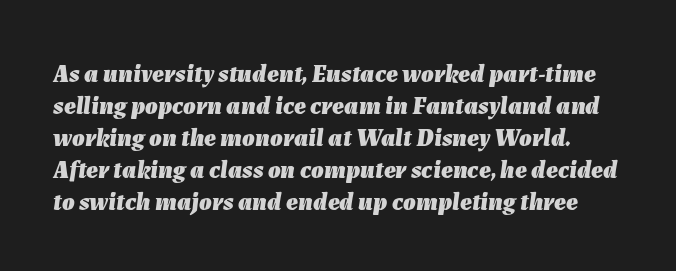
{"italic": "yes", "lean": "right", "slant_degrees": 7, "bold": "yes", "underline": "no", "line_spacing": "normal", "line_spacing_ratio": 1.28, "letter_spacing": "normal", "letter_spacing_em": 0.0, "glyph_px": 25}
